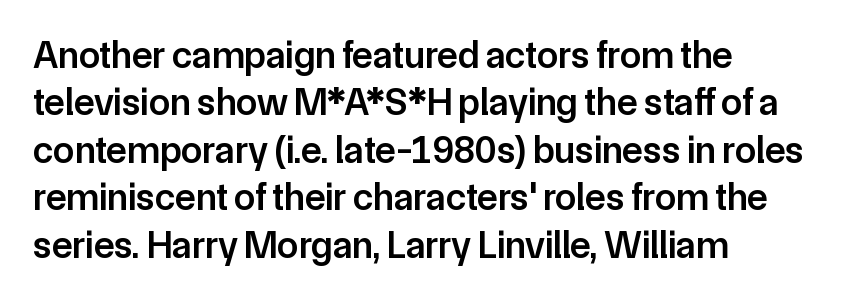
The gap between lines stays unmarked. Look at the stroke-to-counter ratio: somewhat heavy, a semibold. Italic? Not at all — the glyphs are vertical. You could not count columns in this text — the font is proportionally spaced. Compared with typical paragraphs, the rows here are spaced about the same.
